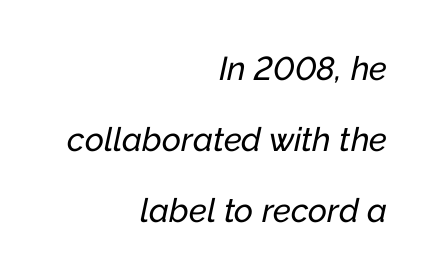
Q: Is the text italic (slanted)? A: Yes, it leans right by about 12 degrees.
Q: Is the text underlined? A: No.
Q: How is the paragraph aligned? A: Right-aligned.
Q: Is the spacing between letters normal or unusually wide? A: Normal.
Q: Is the spacing between lines tight, normal or loose? A: Loose.
Q: Width (condensed, normal, or wide)? A: Normal.
Q: Stroke contrast? A: Low.
Q: x-height? A: Medium.
Q: Monospaced? A: No.
